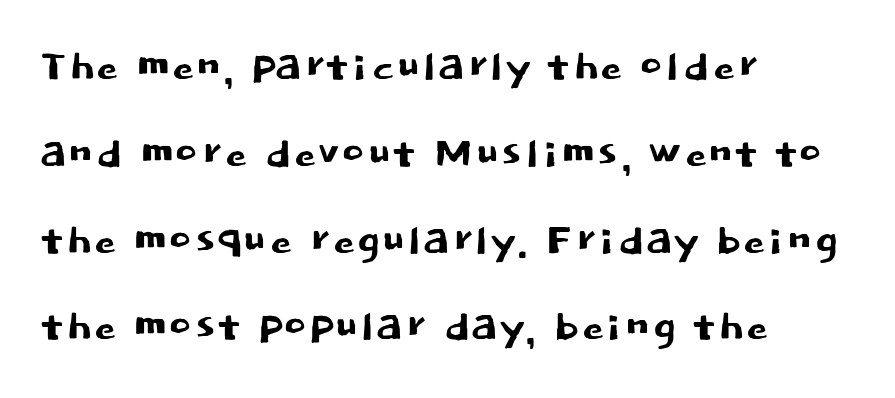
The font's upright variant was chosen for this text. A typesetter would call this leading conventional body-copy spacing. A classic flush-left, rag-right setting is used for this passage. Looks like regular typesetting: each glyph gets only the width it needs. Note: no serifs on the glyphs. You could call the tracking neutral — neither tight nor loose.
